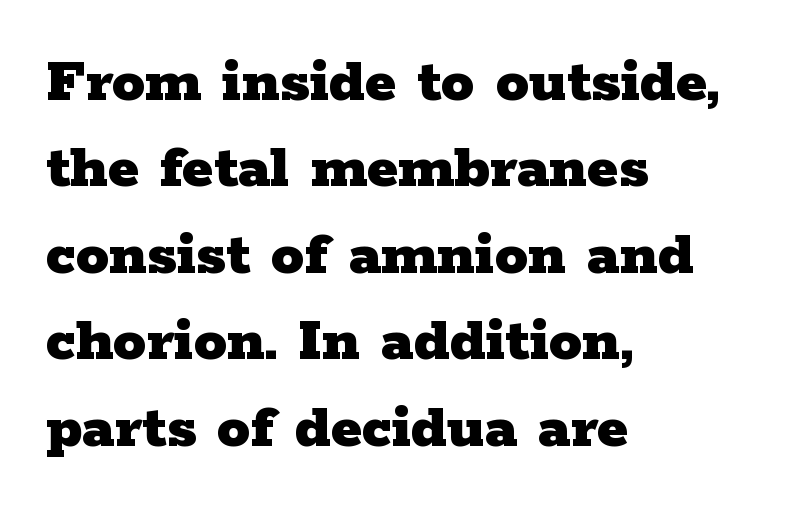
{"serif": "yes", "italic": "no", "bold": "yes", "weight": "heavy", "width": "wide", "stroke_contrast": "low", "x_height": "medium", "monospaced": "no", "underline": "no", "align": "left", "line_spacing": "normal", "line_spacing_ratio": 1.31, "letter_spacing": "normal", "letter_spacing_em": 0.0, "glyph_px": 66}
